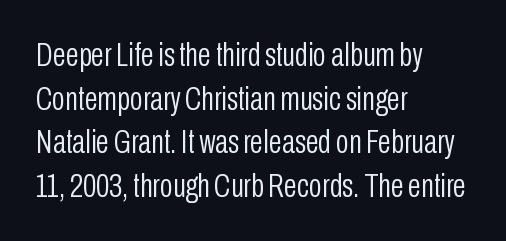
{"serif": "no", "italic": "no", "bold": "no", "weight": "light", "width": "condensed", "stroke_contrast": "low", "x_height": "medium", "monospaced": "no", "underline": "no", "align": "left", "line_spacing": "normal", "line_spacing_ratio": 1.28, "letter_spacing": "normal", "letter_spacing_em": 0.0, "glyph_px": 34}
